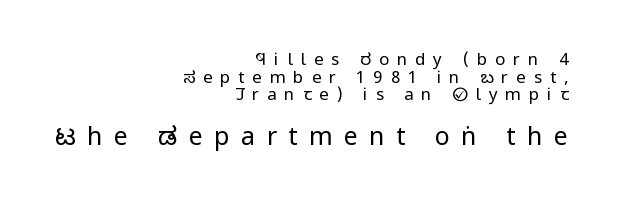
The image shows 25 px text type, upright; set right-aligned, tight line spacing (1.03x), unusually wide letter spacing (+0.46 em), not underlined; the second (bottom) block is 1.47x larger.
